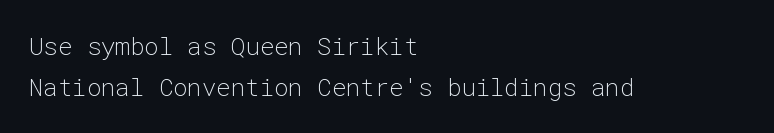
The image shows 24 px text type, upright; set left-aligned, line spacing 1.71x, normal letter spacing, not underlined.
